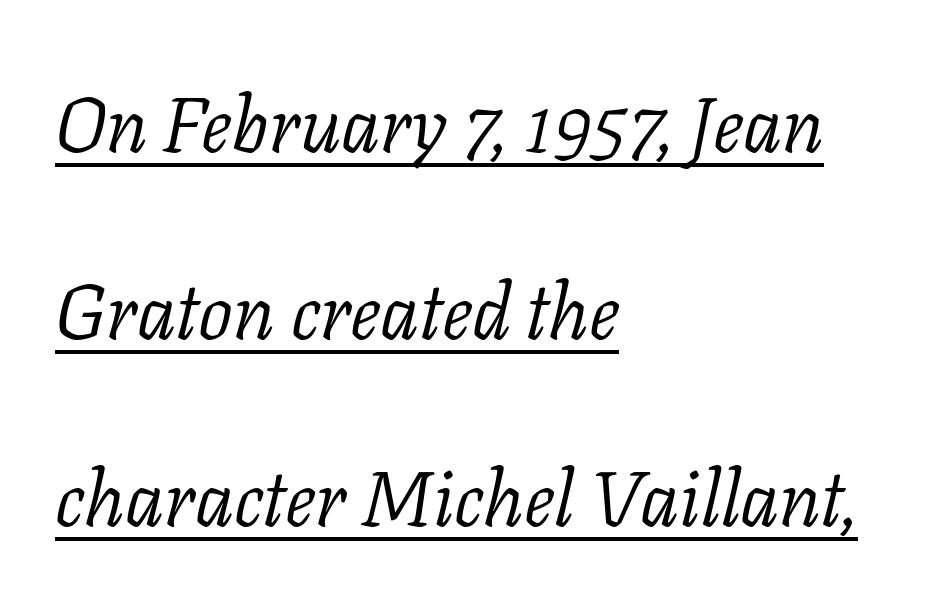
{"serif": "yes", "italic": "yes", "lean": "right", "slant_degrees": 11, "bold": "no", "weight": "light", "width": "normal", "stroke_contrast": "low", "x_height": "medium", "monospaced": "no", "underline": "yes", "align": "left", "line_spacing": "loose", "line_spacing_ratio": 2.43, "letter_spacing": "normal", "letter_spacing_em": 0.0, "glyph_px": 77}
